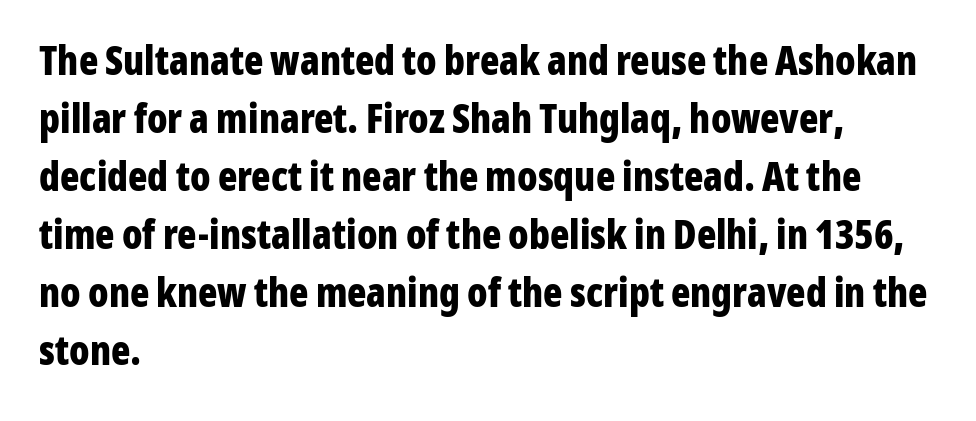
Stroke thickness is high; the sample reads as a true bold. Ordinary non-slanted type is in use. Anything drawn beneath the words? Only blank space. Character widths vary here, with narrow letters taking less room than wide ones.
